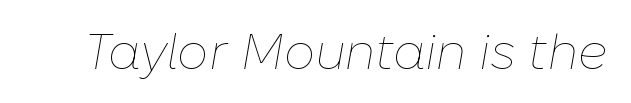
Q: Is the text bold? A: No.
Q: Is the text italic (slanted)? A: Yes, it leans right by about 10 degrees.
Q: Is the text underlined? A: No.
Q: Is the spacing between letters normal or unusually wide? A: Normal.
Q: Width (condensed, normal, or wide)? A: Normal.
Q: Stroke contrast? A: Low.
Q: x-height? A: Medium.
Q: Monospaced? A: No.
